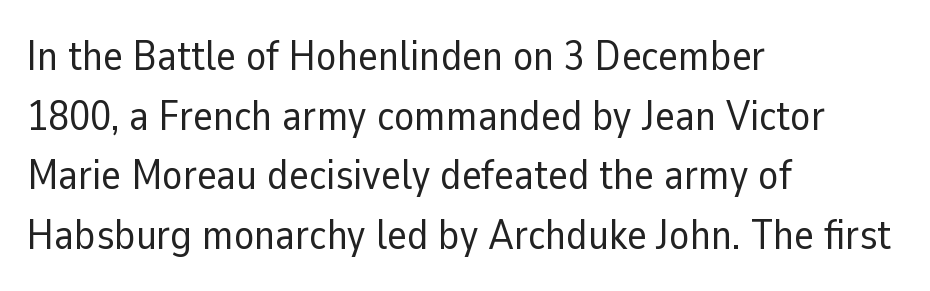
Q: Is the text bold? A: No.
Q: Is the text italic (slanted)? A: No, it is upright.
Q: Is the typeface a serif or a sans-serif typeface? A: Sans-serif.
Q: Is the text underlined? A: No.
Q: How is the paragraph aligned? A: Left-aligned.
Q: Is the spacing between letters normal or unusually wide? A: Normal.
Q: Is the spacing between lines tight, normal or loose? A: Normal.
Q: Width (condensed, normal, or wide)? A: Normal.
Q: Stroke contrast? A: Low.
Q: x-height? A: Medium.
Q: Monospaced? A: No.
